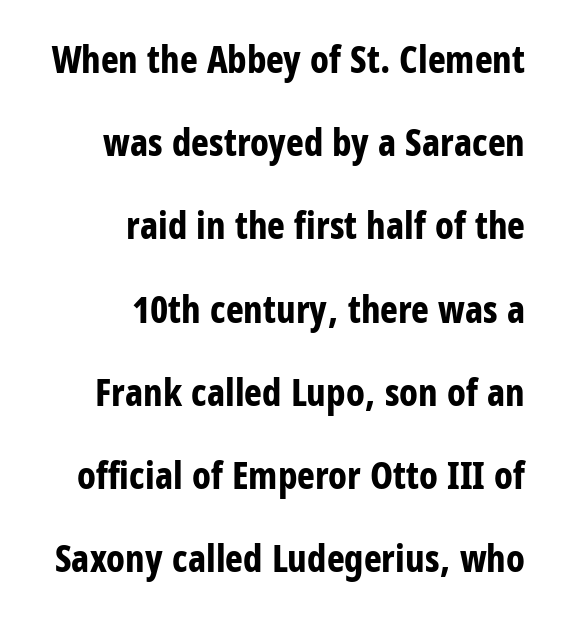
{"serif": "no", "italic": "no", "bold": "yes", "weight": "bold", "width": "condensed", "stroke_contrast": "low", "x_height": "large", "monospaced": "no", "underline": "no", "align": "right", "line_spacing": "loose", "line_spacing_ratio": 2.19, "letter_spacing": "normal", "letter_spacing_em": 0.0, "glyph_px": 38}
